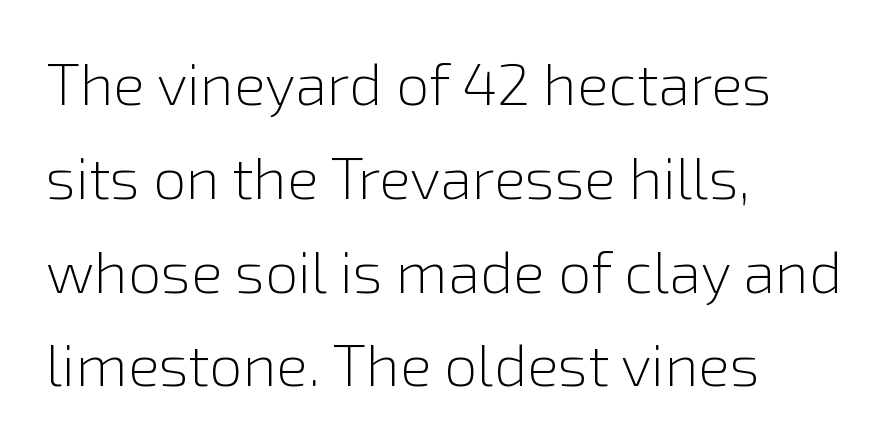
{"serif": "no", "italic": "no", "bold": "no", "weight": "light", "width": "normal", "x_height": "medium", "monospaced": "no", "underline": "no", "align": "left", "line_spacing": "normal", "line_spacing_ratio": 1.59, "letter_spacing": "normal", "letter_spacing_em": 0.0, "glyph_px": 59}
